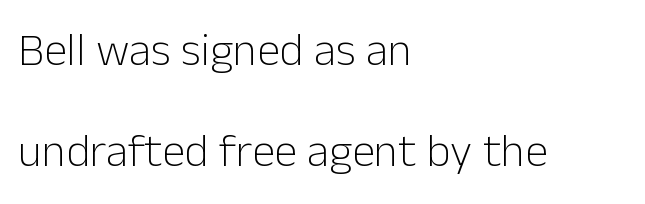
The image shows 46 px light sans-serif type, upright; set left-aligned, loose line spacing (2.19x), normal letter spacing, not underlined; low stroke contrast and a medium x-height.
